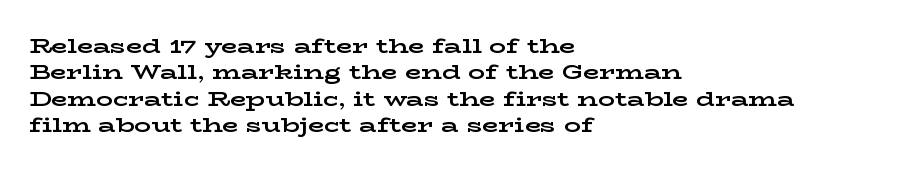
Q: Is the text bold? A: Yes.
Q: Is the text italic (slanted)? A: No, it is upright.
Q: Is the text underlined? A: No.
Q: How is the paragraph aligned? A: Left-aligned.
Q: Is the spacing between letters normal or unusually wide? A: Normal.
Q: Is the spacing between lines tight, normal or loose? A: Normal.
